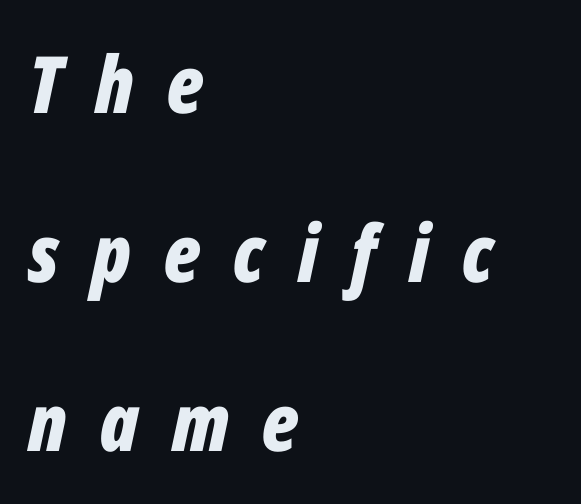
Q: Is the text bold? A: Yes.
Q: Is the text italic (slanted)? A: Yes, it leans right by about 12 degrees.
Q: Is the text underlined? A: No.
Q: How is the paragraph aligned? A: Left-aligned.
Q: Is the spacing between letters normal or unusually wide? A: Unusually wide.
Q: Is the spacing between lines tight, normal or loose? A: Loose.
Q: Width (condensed, normal, or wide)? A: Condensed.
Q: Stroke contrast? A: Low.
Q: x-height? A: Medium.
Q: Monospaced? A: No.
